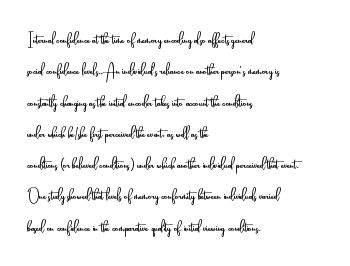
{"bold": "no", "underline": "no", "align": "left", "line_spacing": "normal", "line_spacing_ratio": 1.49, "letter_spacing": "normal", "letter_spacing_em": 0.0, "glyph_px": 21}
